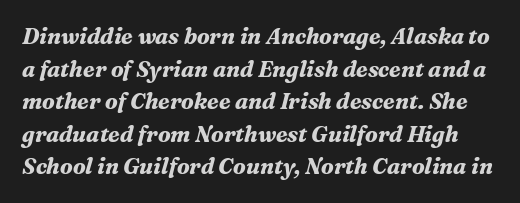
{"italic": "yes", "lean": "right", "slant_degrees": 16, "bold": "yes", "underline": "no", "line_spacing": "normal", "line_spacing_ratio": 1.48, "letter_spacing": "normal", "letter_spacing_em": 0.0, "glyph_px": 22}
